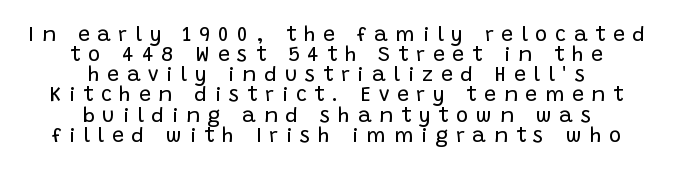
The image shows 21 px text type, upright; set centered, tight line spacing (0.96x), unusually wide letter spacing (+0.37 em), not underlined.
